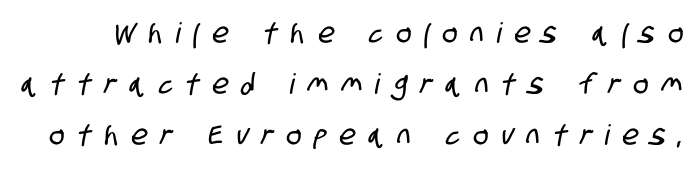
{"serif": "no", "width": "condensed", "stroke_contrast": "low", "x_height": "large", "monospaced": "no", "underline": "no", "line_spacing_ratio": 1.82, "letter_spacing": "wide", "letter_spacing_em": 0.48, "glyph_px": 28}
